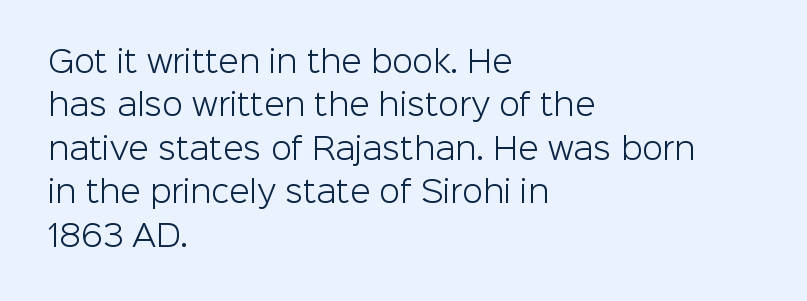
Q: Is the text bold? A: No.
Q: Is the text italic (slanted)? A: No, it is upright.
Q: Is the typeface a serif or a sans-serif typeface? A: Sans-serif.
Q: Is the text underlined? A: No.
Q: How is the paragraph aligned? A: Left-aligned.
Q: Is the spacing between letters normal or unusually wide? A: Normal.
Q: Is the spacing between lines tight, normal or loose? A: Normal.
Q: Width (condensed, normal, or wide)? A: Normal.
Q: Stroke contrast? A: Low.
Q: x-height? A: Medium.
Q: Monospaced? A: No.
